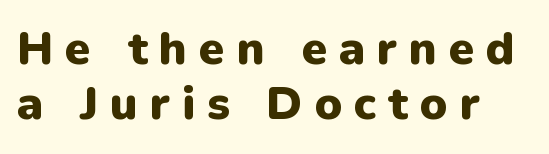
Substantial extra tracking has been applied to these lines. Every character sits straight up, as roman type does. Font category for this specimen: sans-serif. Alignment: flush left. Each letter keeps its own natural width here, so spacing adapts to shape.
